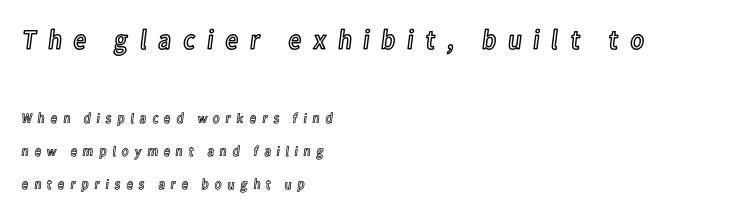
The image shows 28 px condensed type; set left-aligned, loose line spacing (2.35x), unusually wide letter spacing (+0.39 em), not underlined; the first (top) block is 2.0x larger; a medium x-height.
